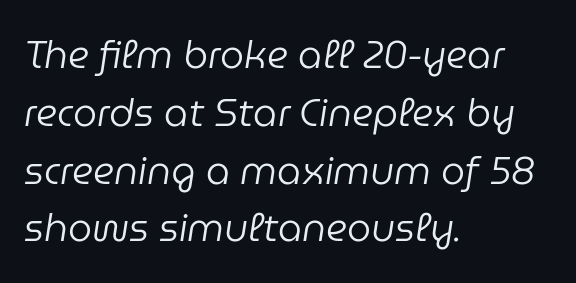
Q: Is the text bold? A: No.
Q: Is the text italic (slanted)? A: Yes, it leans right by about 9 degrees.
Q: Is the text underlined? A: No.
Q: How is the paragraph aligned? A: Left-aligned.
Q: Is the spacing between letters normal or unusually wide? A: Normal.
Q: Is the spacing between lines tight, normal or loose? A: Normal.
Q: Width (condensed, normal, or wide)? A: Normal.
Q: Stroke contrast? A: Low.
Q: x-height? A: Medium.
Q: Monospaced? A: No.
